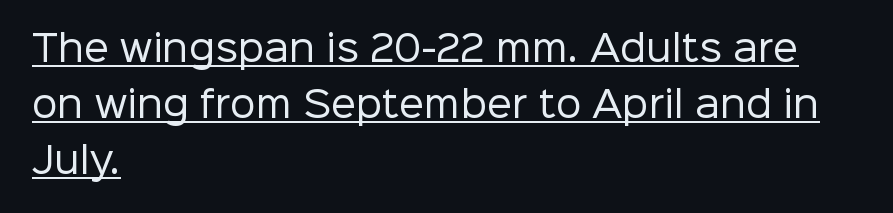
Q: Is the text bold? A: No.
Q: Is the text italic (slanted)? A: No, it is upright.
Q: Is the typeface a serif or a sans-serif typeface? A: Sans-serif.
Q: Is the text underlined? A: Yes.
Q: How is the paragraph aligned? A: Left-aligned.
Q: Is the spacing between letters normal or unusually wide? A: Normal.
Q: Is the spacing between lines tight, normal or loose? A: Normal.
Q: Width (condensed, normal, or wide)? A: Normal.
Q: Stroke contrast? A: Low.
Q: x-height? A: Medium.
Q: Monospaced? A: No.
